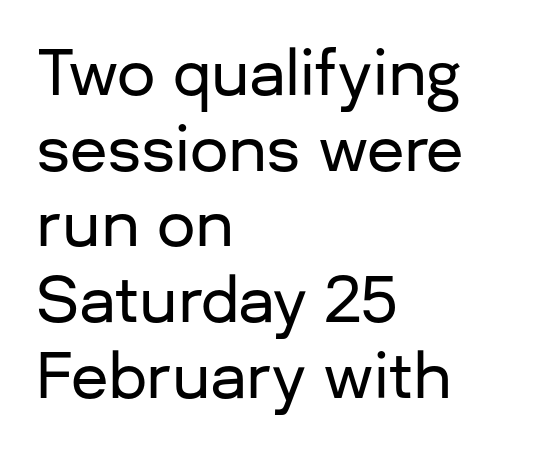
{"serif": "no", "italic": "no", "width": "normal", "stroke_contrast": "low", "x_height": "medium", "monospaced": "no", "underline": "no", "align": "left", "line_spacing_ratio": 1.24, "letter_spacing": "normal", "letter_spacing_em": 0.0, "glyph_px": 61}
